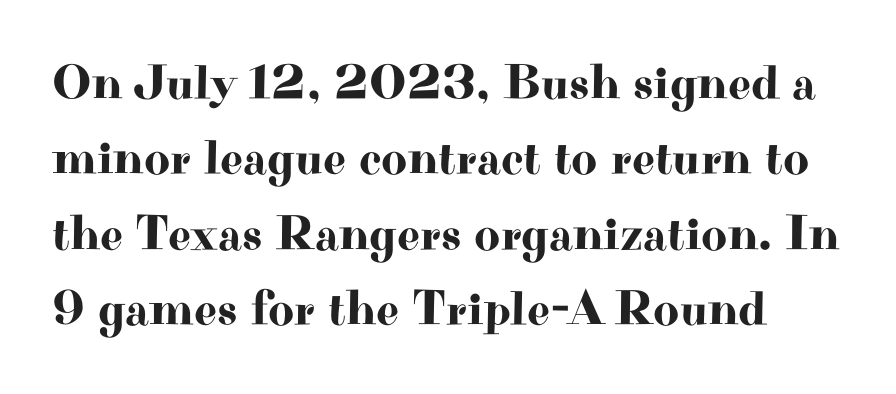
The image shows 50 px wide serif type, upright; set normal line spacing (1.51x), normal letter spacing, not underlined; high stroke contrast and a small x-height.
